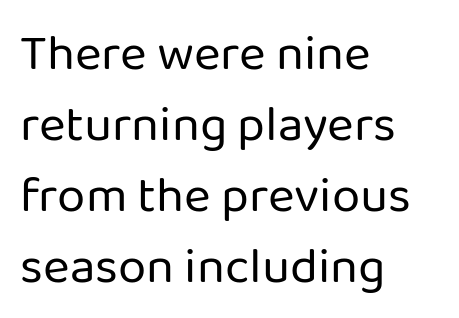
Q: Is the text bold? A: No.
Q: Is the text italic (slanted)? A: No, it is upright.
Q: Is the typeface a serif or a sans-serif typeface? A: Sans-serif.
Q: Is the text underlined? A: No.
Q: How is the paragraph aligned? A: Left-aligned.
Q: Is the spacing between letters normal or unusually wide? A: Normal.
Q: Is the spacing between lines tight, normal or loose? A: Normal.
Q: Width (condensed, normal, or wide)? A: Normal.
Q: Stroke contrast? A: Low.
Q: x-height? A: Medium.
Q: Monospaced? A: No.
